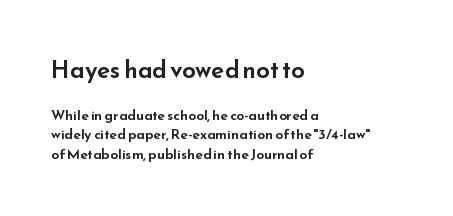
The image shows 24 px text type, upright; set left-aligned, normal line spacing (1.4x), normal letter spacing, not underlined; the first (top) block is 1.71x larger.
